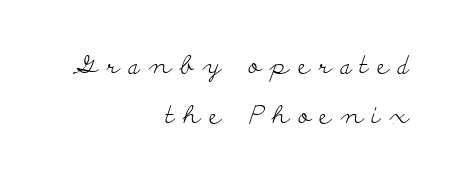
Leftover space on each line is placed entirely before the opening word. The horizontal fit of the characters is loose and conspicuously gappy. The zone under the glyphs is completely vacant. Leading is clearly above the norm, producing a sparse column. Weight: in the light-to-regular range.
